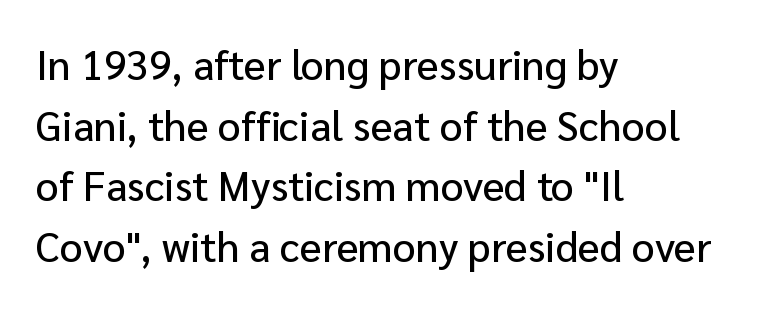
The image shows 41 px sans-serif type, upright; set left-aligned, normal line spacing (1.48x), normal letter spacing, not underlined; low stroke contrast and a medium x-height.
